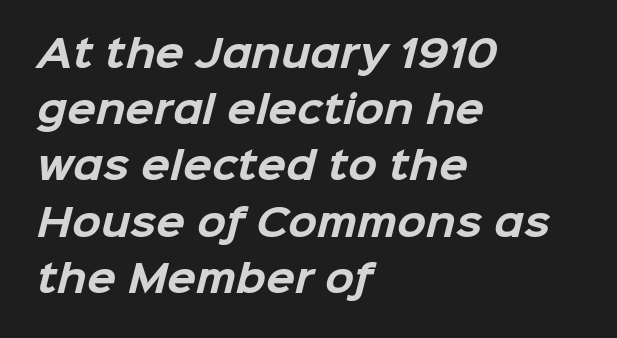
Q: Is the text bold? A: Yes.
Q: Is the typeface a serif or a sans-serif typeface? A: Sans-serif.
Q: Is the text underlined? A: No.
Q: How is the paragraph aligned? A: Left-aligned.
Q: Is the spacing between letters normal or unusually wide? A: Normal.
Q: Is the spacing between lines tight, normal or loose? A: Normal.
Q: Width (condensed, normal, or wide)? A: Normal.
Q: Stroke contrast? A: Low.
Q: x-height? A: Medium.
Q: Monospaced? A: No.
